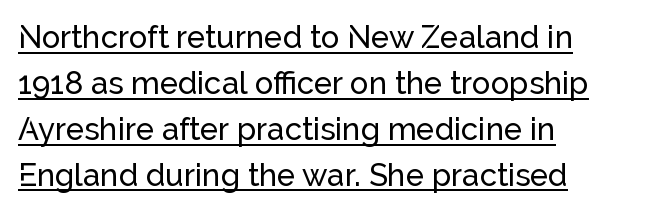
Q: Is the text italic (slanted)? A: No, it is upright.
Q: Is the typeface a serif or a sans-serif typeface? A: Sans-serif.
Q: Is the text underlined? A: Yes.
Q: How is the paragraph aligned? A: Left-aligned.
Q: Is the spacing between letters normal or unusually wide? A: Normal.
Q: Is the spacing between lines tight, normal or loose? A: Normal.
Q: Width (condensed, normal, or wide)? A: Normal.
Q: Stroke contrast? A: Low.
Q: x-height? A: Medium.
Q: Monospaced? A: No.
